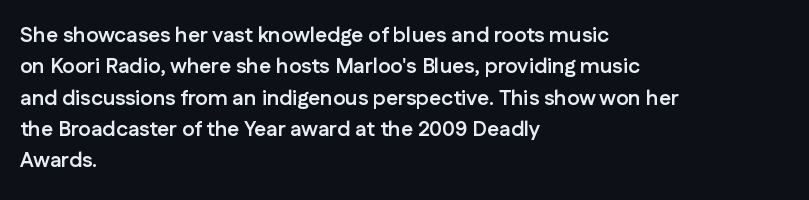
The image shows 21 px bold type, upright; set left-aligned, normal line spacing (1.49x), normal letter spacing, not underlined.
